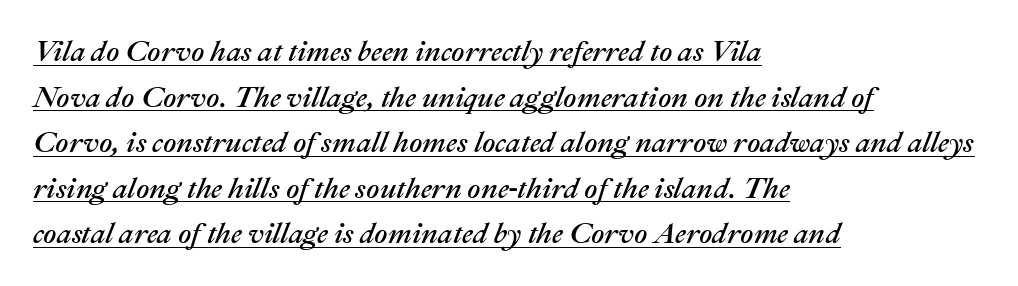
The image shows 29 px text type, italic (leaning right); set left-aligned, normal line spacing (1.57x), normal letter spacing, underlined; medium stroke contrast and a medium x-height.
